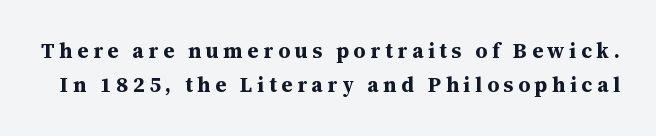
The image shows 21 px bold type, upright; set normal line spacing (1.6x), unusually wide letter spacing (+0.22 em), not underlined.
